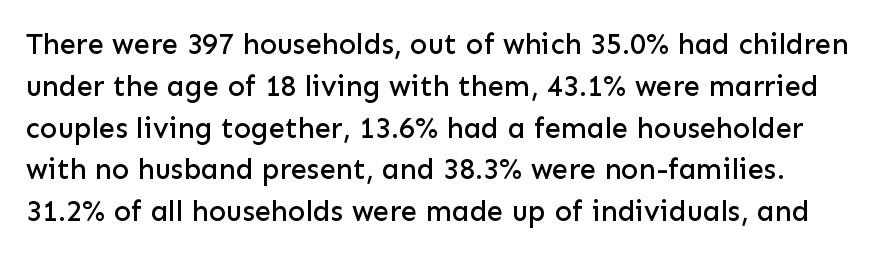
Each letter keeps its own natural width here, so spacing adapts to shape. Students, observe: this is what conventionally led text looks like. Observe the ordinary spacing: letters are neighbours, not strangers. This sample uses an upright cut, with every glyph sitting square on the baseline.
